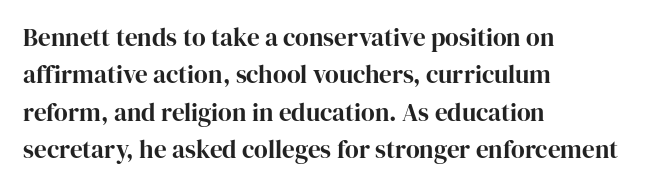
Q: Is the text italic (slanted)? A: No, it is upright.
Q: Is the text underlined? A: No.
Q: How is the paragraph aligned? A: Left-aligned.
Q: Is the spacing between letters normal or unusually wide? A: Normal.
Q: Is the spacing between lines tight, normal or loose? A: Normal.
